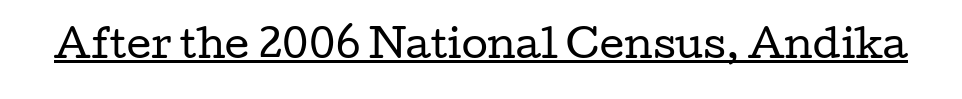
Q: Is the text bold? A: No.
Q: Is the text italic (slanted)? A: No, it is upright.
Q: Is the typeface a serif or a sans-serif typeface? A: Serif.
Q: Is the text underlined? A: Yes.
Q: Is the spacing between letters normal or unusually wide? A: Normal.
Q: Width (condensed, normal, or wide)? A: Wide.
Q: Stroke contrast? A: Low.
Q: x-height? A: Medium.
Q: Monospaced? A: No.
